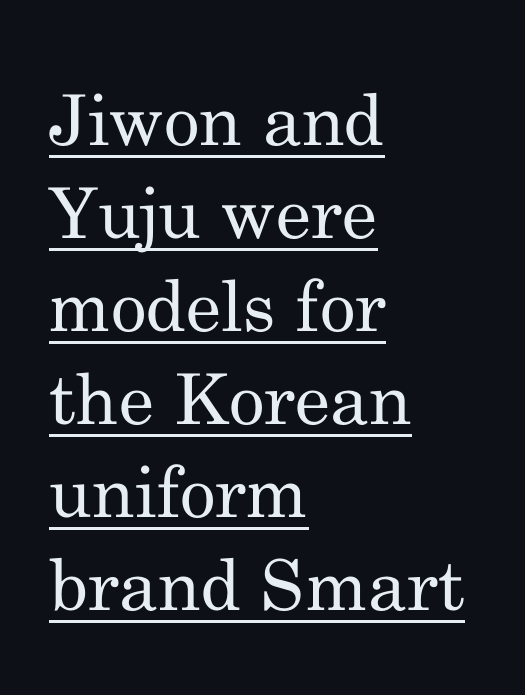
Q: Is the text bold? A: No.
Q: Is the text italic (slanted)? A: No, it is upright.
Q: Is the typeface a serif or a sans-serif typeface? A: Serif.
Q: Is the text underlined? A: Yes.
Q: How is the paragraph aligned? A: Left-aligned.
Q: Is the spacing between letters normal or unusually wide? A: Normal.
Q: Is the spacing between lines tight, normal or loose? A: Normal.
Q: Width (condensed, normal, or wide)? A: Normal.
Q: Stroke contrast? A: Medium.
Q: x-height? A: Small.
Q: Monospaced? A: No.
